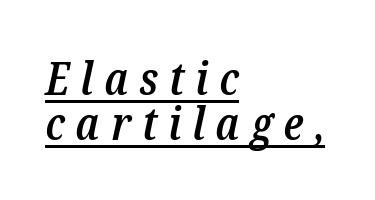
{"serif": "yes", "italic": "yes", "lean": "right", "slant_degrees": 12, "bold": "semi", "weight": "semibold", "width": "condensed", "stroke_contrast": "low", "x_height": "medium", "monospaced": "no", "underline": "yes", "align": "left", "line_spacing": "tight", "line_spacing_ratio": 0.98, "letter_spacing": "wide", "letter_spacing_em": 0.24, "glyph_px": 46}
